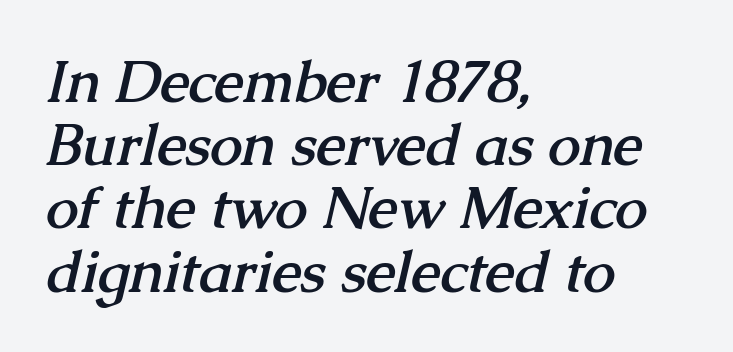
The image shows 58 px semibold serif type; set left-aligned, tight line spacing (1.09x), normal letter spacing, not underlined; medium stroke contrast and a medium x-height.
